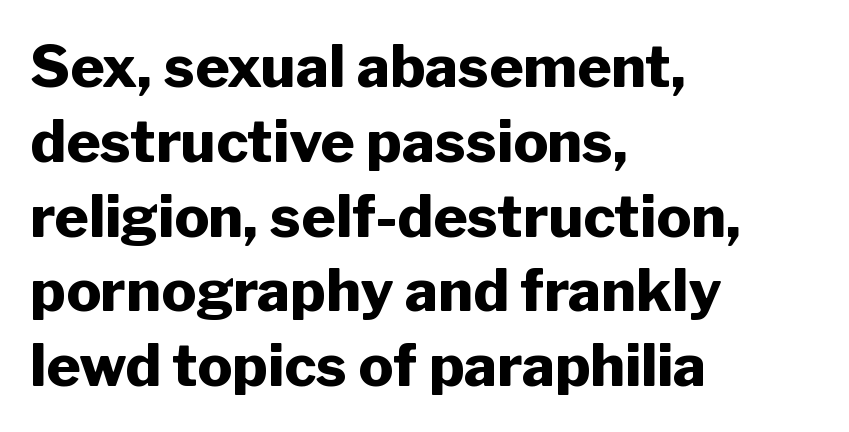
Q: Is the text bold? A: Yes.
Q: Is the text italic (slanted)? A: No, it is upright.
Q: Is the typeface a serif or a sans-serif typeface? A: Sans-serif.
Q: Is the text underlined? A: No.
Q: How is the paragraph aligned? A: Left-aligned.
Q: Is the spacing between letters normal or unusually wide? A: Normal.
Q: Is the spacing between lines tight, normal or loose? A: Normal.
Q: Width (condensed, normal, or wide)? A: Normal.
Q: Stroke contrast? A: Low.
Q: x-height? A: Medium.
Q: Monospaced? A: No.
